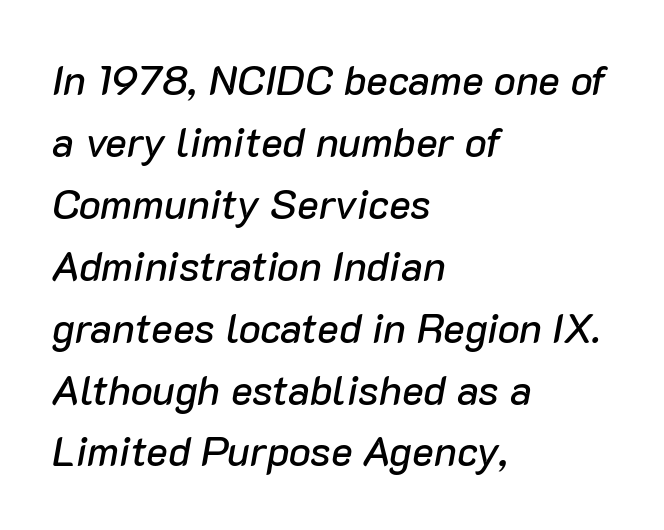
{"italic": "yes", "lean": "right", "slant_degrees": 10, "width": "normal", "stroke_contrast": "low", "x_height": "medium", "monospaced": "no", "underline": "no", "align": "left", "line_spacing": "normal", "line_spacing_ratio": 1.51, "letter_spacing": "normal", "letter_spacing_em": 0.0, "glyph_px": 41}
